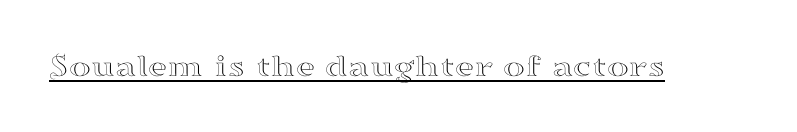
Yep, those are serifs on the letters. Proportional: the letters do not fall into vertical columns. The letterforms sit shoulder to shoulder at normal distance. The passage shown is underscored from start to finish. Tall strokes in this sample are plumb rather than angled.
